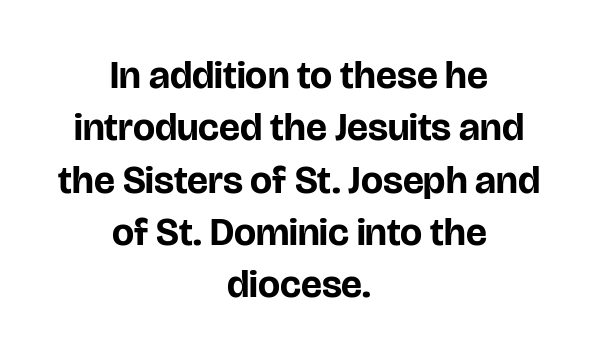
{"serif": "no", "italic": "no", "bold": "yes", "weight": "bold", "width": "normal", "stroke_contrast": "low", "x_height": "large", "monospaced": "no", "underline": "no", "align": "center", "line_spacing": "normal", "line_spacing_ratio": 1.34, "letter_spacing": "normal", "letter_spacing_em": 0.0, "glyph_px": 39}
